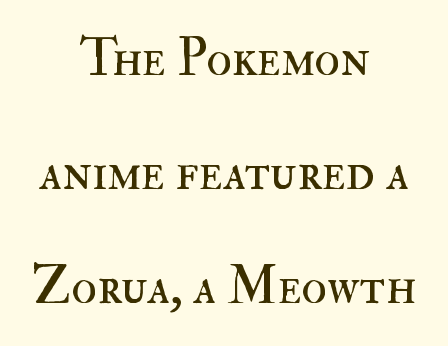
Q: Is the text bold? A: No.
Q: Is the text italic (slanted)? A: No, it is upright.
Q: Is the text underlined? A: No.
Q: How is the paragraph aligned? A: Centered.
Q: Is the spacing between letters normal or unusually wide? A: Normal.
Q: Is the spacing between lines tight, normal or loose? A: Loose.
Q: Width (condensed, normal, or wide)? A: Normal.
Q: Stroke contrast? A: High.
Q: x-height? A: Small.
Q: Monospaced? A: No.
